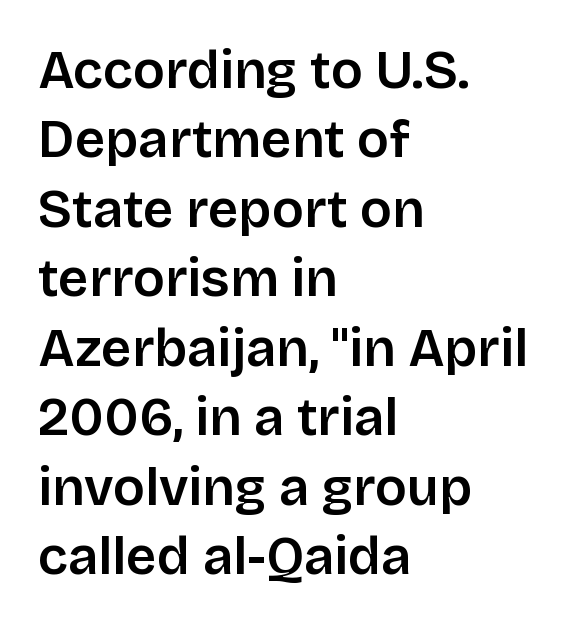
The image shows 53 px sans-serif type, upright; set left-aligned, normal line spacing (1.31x), normal letter spacing, not underlined; low stroke contrast and a large x-height.
